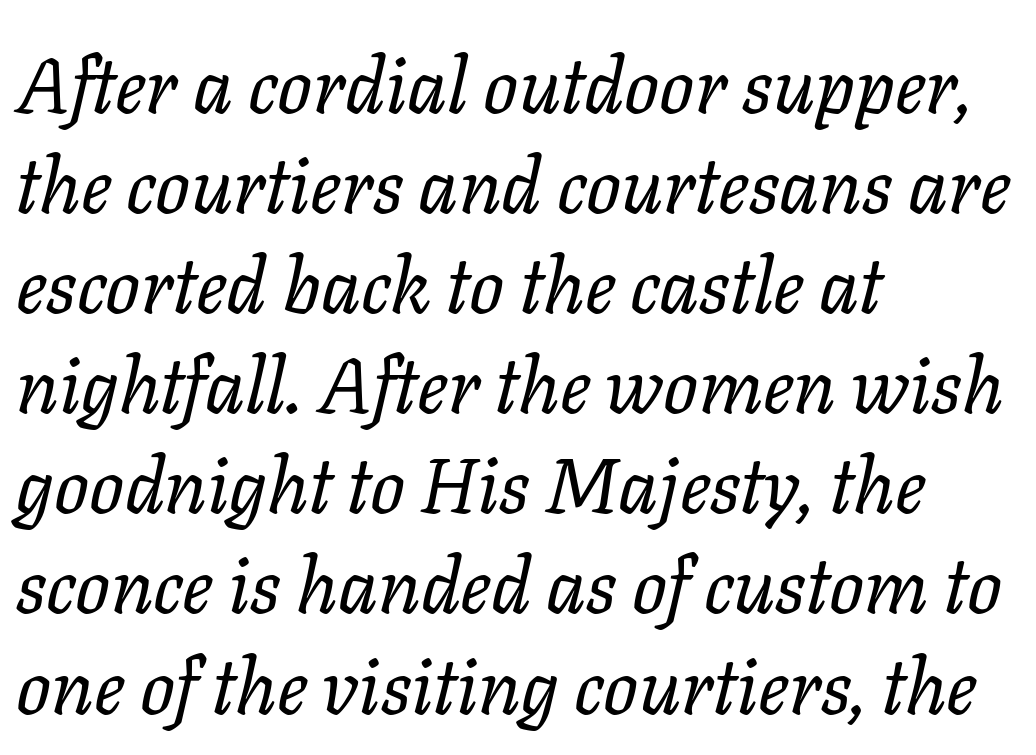
The image shows 77 px regular-weight type, italic (leaning right); set left-aligned, normal line spacing (1.3x), normal letter spacing, not underlined; low stroke contrast and a medium x-height.
